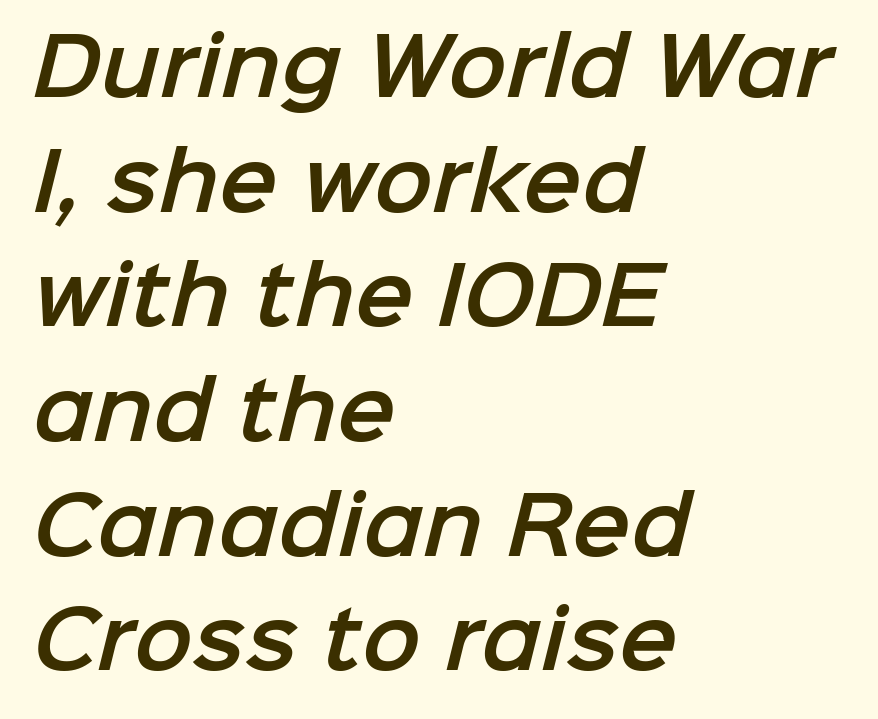
Character widths vary here, with narrow letters taking less room than wide ones. Look at the tracking — it's just the regular setting, nothing added. Typeset ragged right — the left edge is the straight one. Each row of text sits above clean, open space. Letterform terminals end flat and unadorned throughout the passage.
